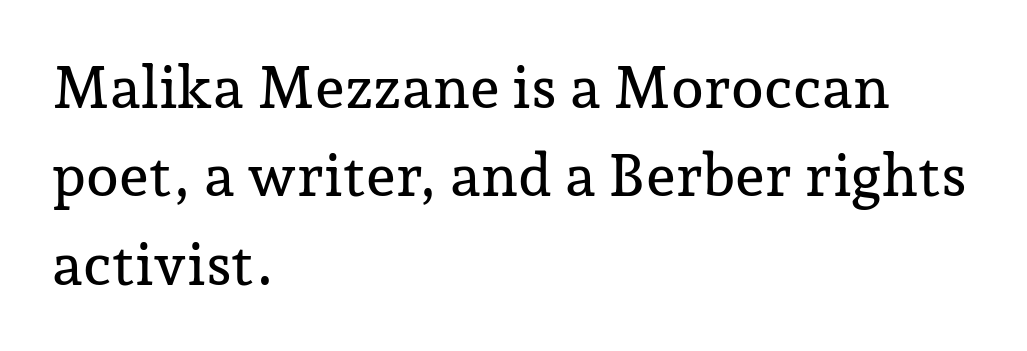
Q: Is the text italic (slanted)? A: No, it is upright.
Q: Is the typeface a serif or a sans-serif typeface? A: Serif.
Q: Is the text underlined? A: No.
Q: How is the paragraph aligned? A: Left-aligned.
Q: Is the spacing between letters normal or unusually wide? A: Normal.
Q: Is the spacing between lines tight, normal or loose? A: Normal.
Q: Width (condensed, normal, or wide)? A: Normal.
Q: Stroke contrast? A: Low.
Q: x-height? A: Medium.
Q: Monospaced? A: No.
